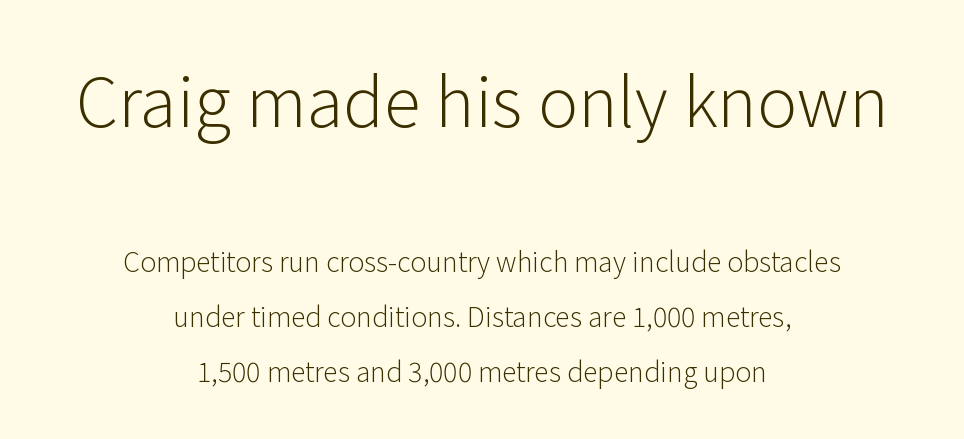
The image shows 68 px light sans-serif type, upright; set centered, loose line spacing (2.03x), normal letter spacing, not underlined; the first (top) block is 2.52x larger; low stroke contrast and a medium x-height.
